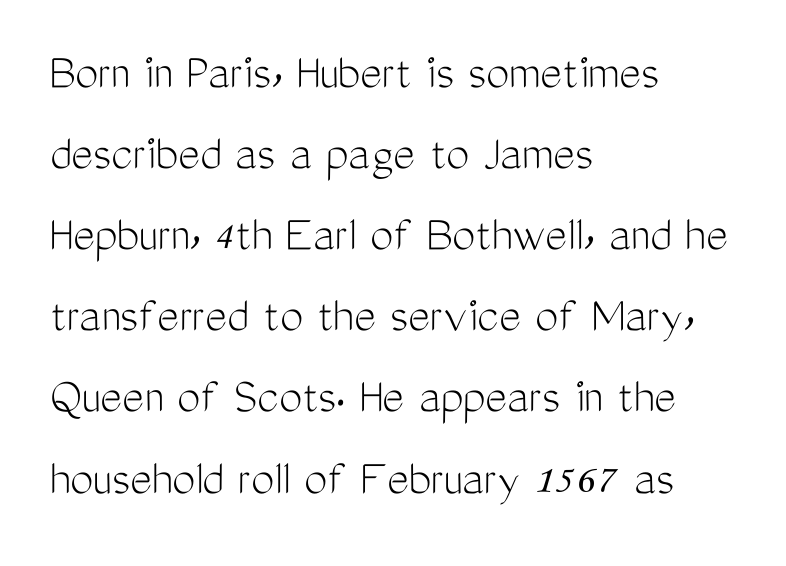
Ink coverage per letter is moderate at most. The passage shown stacks its lines at a standard gap. Each letter's strokes conclude bluntly, with no projecting serifs. Each letter keeps its own natural width here, so spacing adapts to shape. Line starts are locked; line ends wander.
